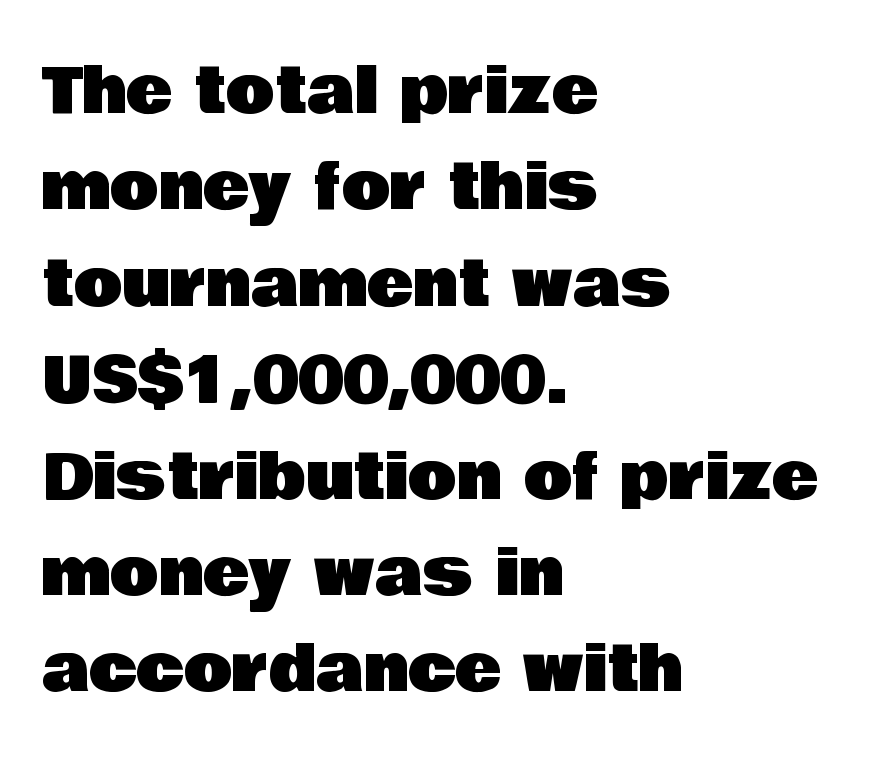
Q: Is the text italic (slanted)? A: No, it is upright.
Q: Is the typeface a serif or a sans-serif typeface? A: Sans-serif.
Q: Is the text underlined? A: No.
Q: How is the paragraph aligned? A: Left-aligned.
Q: Is the spacing between letters normal or unusually wide? A: Normal.
Q: Is the spacing between lines tight, normal or loose? A: Normal.
Q: Width (condensed, normal, or wide)? A: Normal.
Q: Stroke contrast? A: Low.
Q: x-height? A: Large.
Q: Monospaced? A: No.
